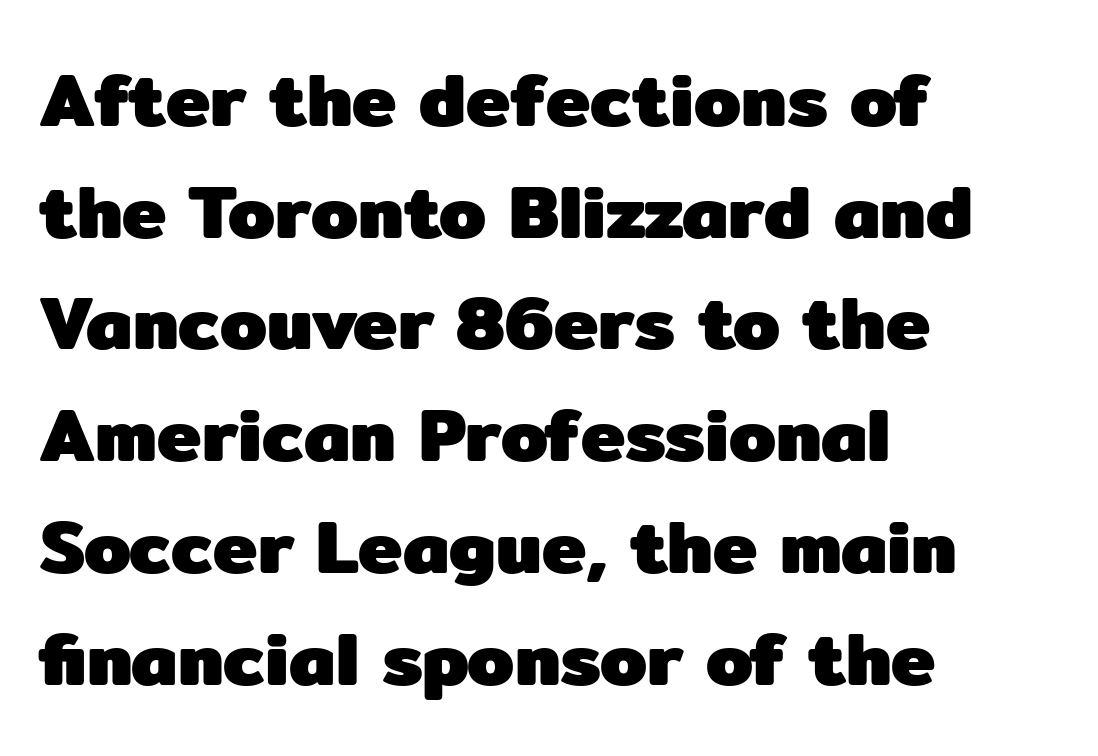
Q: Is the text bold? A: Yes.
Q: Is the text italic (slanted)? A: No, it is upright.
Q: Is the typeface a serif or a sans-serif typeface? A: Sans-serif.
Q: Is the text underlined? A: No.
Q: How is the paragraph aligned? A: Left-aligned.
Q: Is the spacing between letters normal or unusually wide? A: Normal.
Q: Is the spacing between lines tight, normal or loose? A: Normal.
Q: Width (condensed, normal, or wide)? A: Normal.
Q: Stroke contrast? A: Low.
Q: x-height? A: Medium.
Q: Monospaced? A: No.
